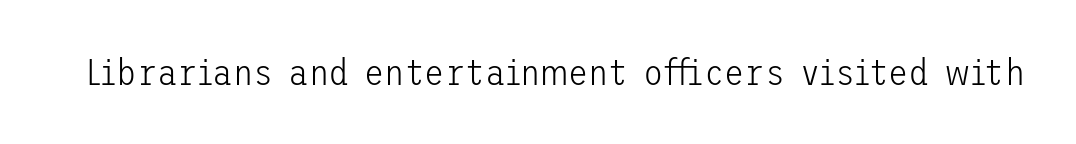
The image shows 37 px light sans-serif type, upright; set normal letter spacing, not underlined; low stroke contrast and a medium x-height.
